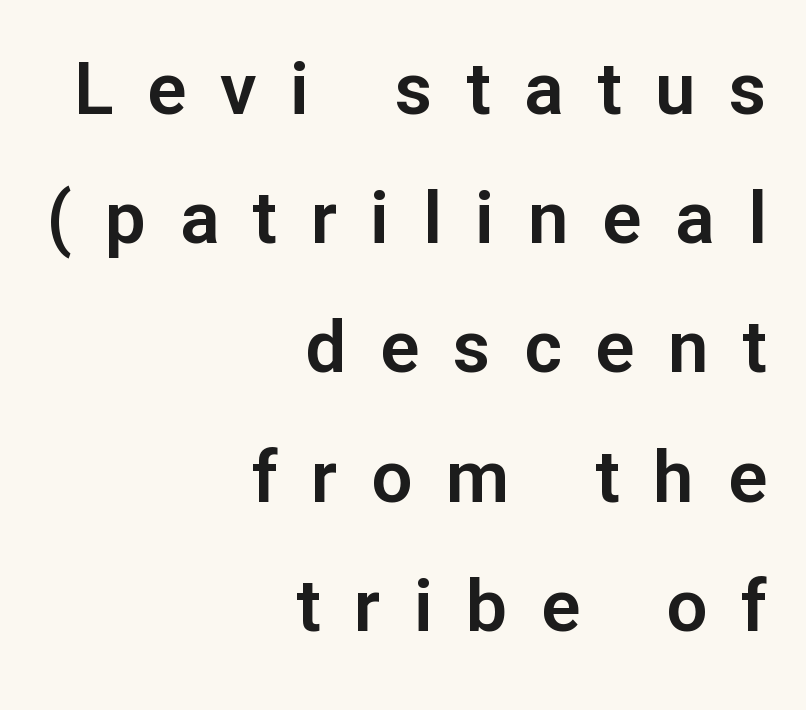
{"serif": "no", "italic": "no", "width": "normal", "stroke_contrast": "low", "x_height": "medium", "monospaced": "no", "underline": "no", "align": "right", "line_spacing_ratio": 1.77, "letter_spacing": "wide", "letter_spacing_em": 0.46, "glyph_px": 73}
